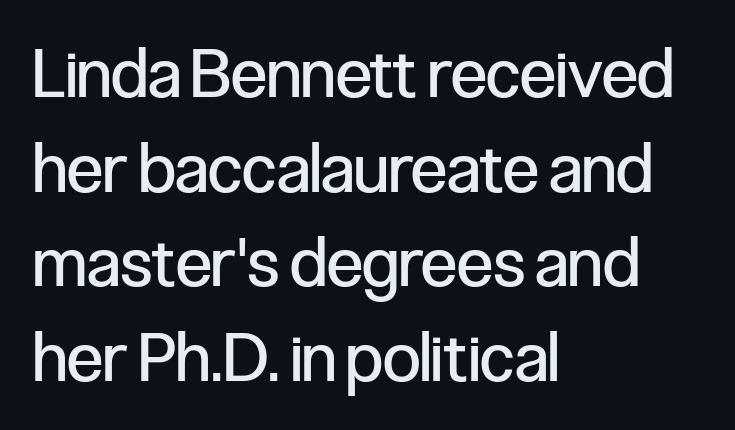
Q: Is the text bold? A: No.
Q: Is the text italic (slanted)? A: No, it is upright.
Q: Is the typeface a serif or a sans-serif typeface? A: Sans-serif.
Q: Is the text underlined? A: No.
Q: How is the paragraph aligned? A: Left-aligned.
Q: Is the spacing between letters normal or unusually wide? A: Normal.
Q: Is the spacing between lines tight, normal or loose? A: Normal.
Q: Width (condensed, normal, or wide)? A: Condensed.
Q: Stroke contrast? A: Low.
Q: x-height? A: Medium.
Q: Monospaced? A: No.
